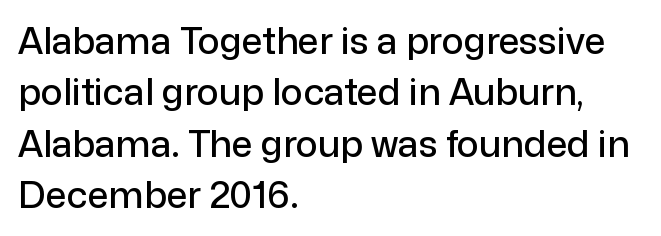
Honestly, the letter spacing is just normal — you wouldn't notice it. The specimen reads as upright at a glance. Beneath every word, the page is bare. Horizontally, the lines are justified to the leading edge only. The designer went with a sans here, leaving each stem footless. The passage shown is typed in a proportional face where columns would drift.
